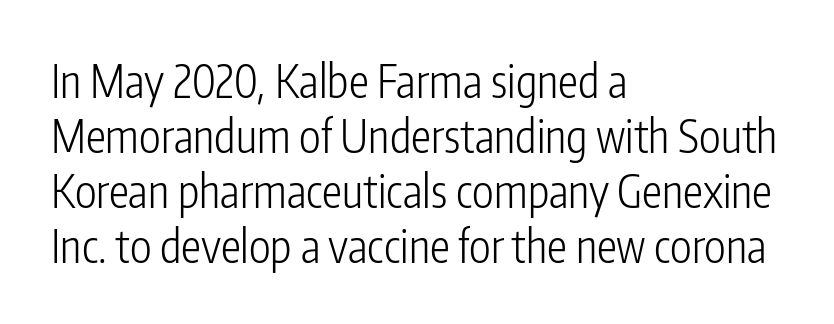
The passage is arranged the way most books set body copy — flush left. The lettering stays uniformly vertical, giving the passage a roman look. Each word holds together tightly as a unit, with standard inter-letter gaps. What kind of face is this? One without serifs — a sans. The typeface has the unassuming heft of standard copy or less. A bare baseline throughout the passage.
